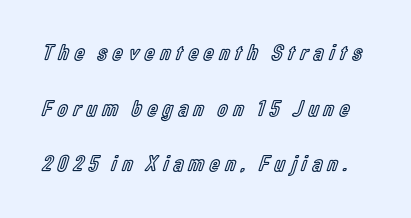
The passage shown has open, widely tracked lettering throughout. Leading: increased. Underlining? Definitely not there.
